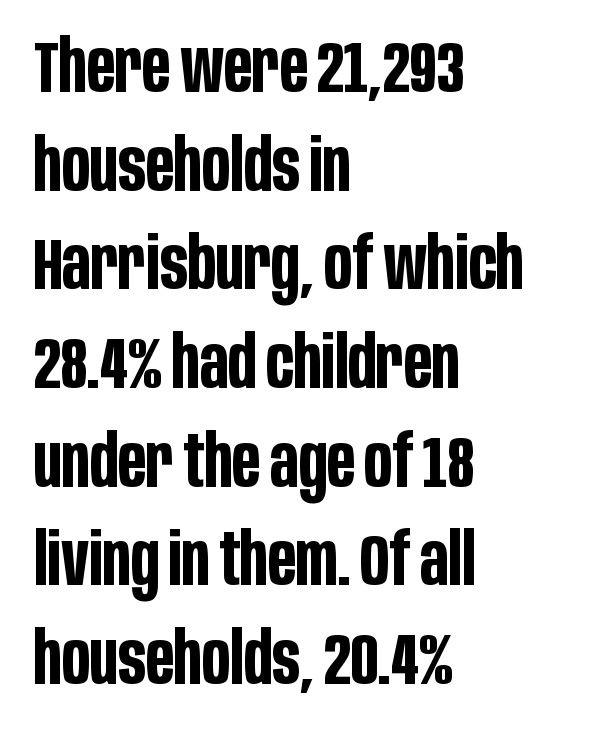
The passage shown stacks its lines at a standard gap. Alignment: flush left. Anything drawn beneath the words? Only blank space. Character widths vary here, with narrow letters taking less room than wide ones. Tracking here is standard; glyphs follow each other at the usual distance.
